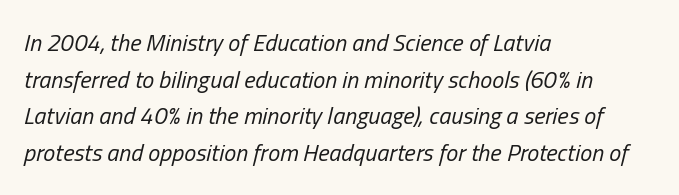
The image shows 24 px text type, italic (leaning right); set left-aligned, normal line spacing (1.53x), normal letter spacing, not underlined.
